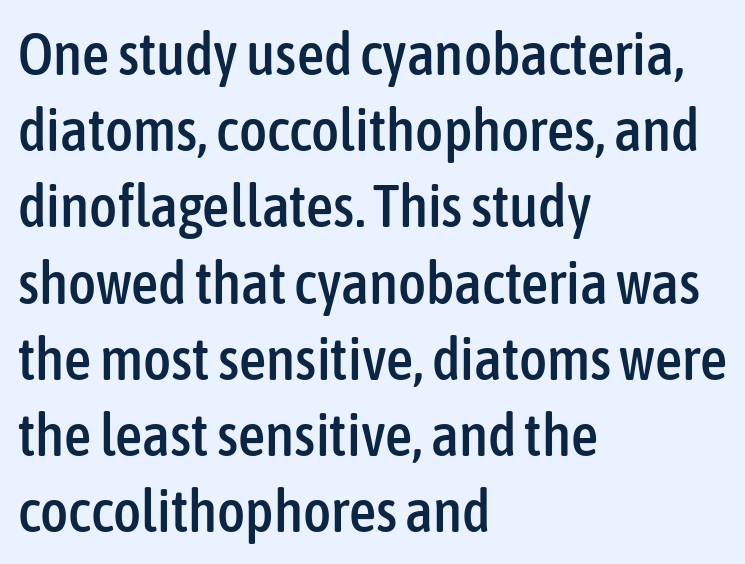
Q: Is the text italic (slanted)? A: No, it is upright.
Q: Is the typeface a serif or a sans-serif typeface? A: Sans-serif.
Q: Is the text underlined? A: No.
Q: How is the paragraph aligned? A: Left-aligned.
Q: Is the spacing between letters normal or unusually wide? A: Normal.
Q: Is the spacing between lines tight, normal or loose? A: Normal.
Q: Width (condensed, normal, or wide)? A: Condensed.
Q: Stroke contrast? A: Low.
Q: x-height? A: Medium.
Q: Monospaced? A: No.
